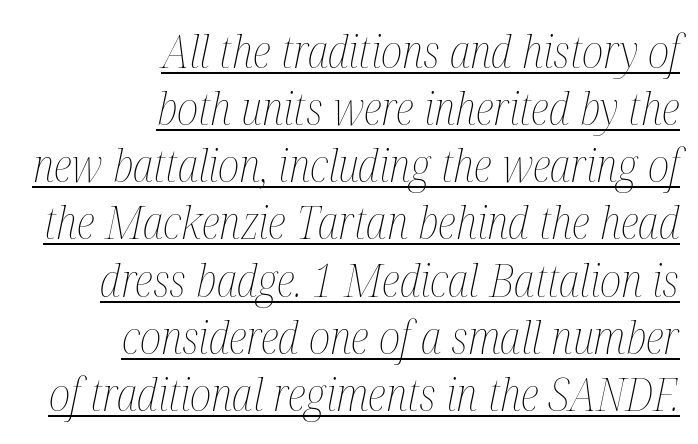
{"italic": "yes", "lean": "right", "slant_degrees": 12, "bold": "no", "weight": "thin", "width": "condensed", "stroke_contrast": "medium", "x_height": "medium", "monospaced": "no", "underline": "yes", "align": "right", "line_spacing": "normal", "line_spacing_ratio": 1.27, "letter_spacing": "normal", "letter_spacing_em": 0.0, "glyph_px": 45}
